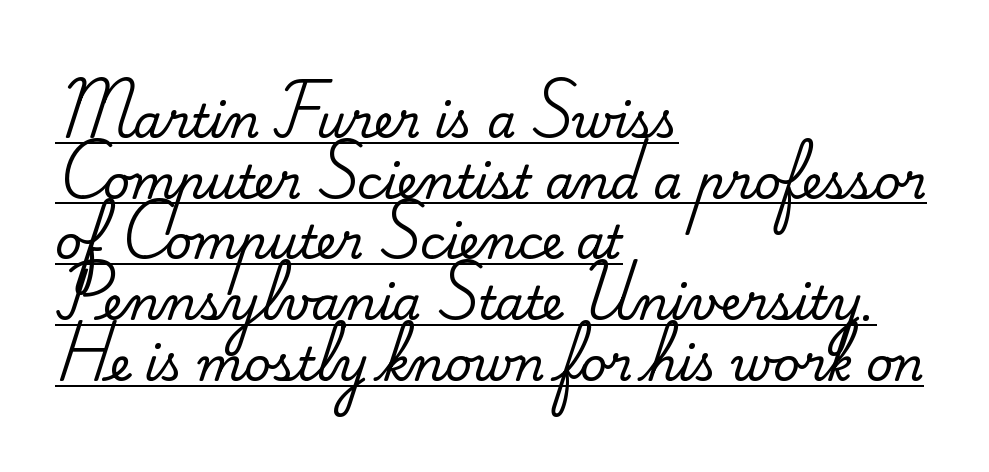
{"serif": "yes", "width": "normal", "stroke_contrast": "medium", "x_height": "small", "monospaced": "no", "underline": "yes", "align": "left", "line_spacing": "normal", "line_spacing_ratio": 1.32, "letter_spacing": "normal", "letter_spacing_em": 0.0, "glyph_px": 46}
